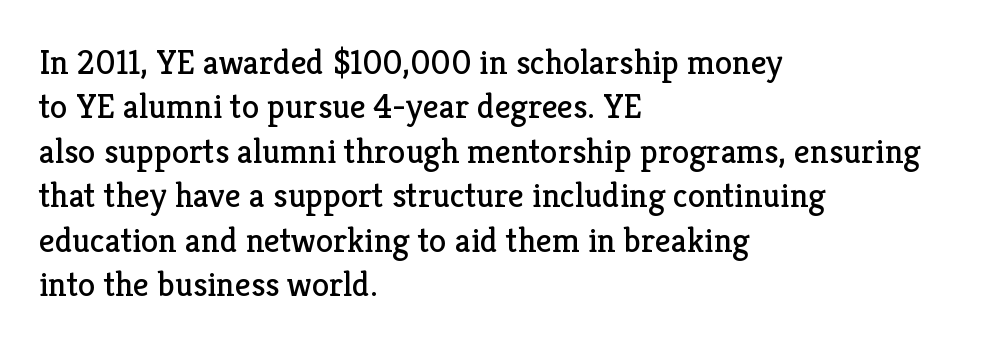
The image shows 35 px regular-weight serif type, upright; set left-aligned, normal line spacing (1.27x), normal letter spacing, not underlined; low stroke contrast and a medium x-height.
